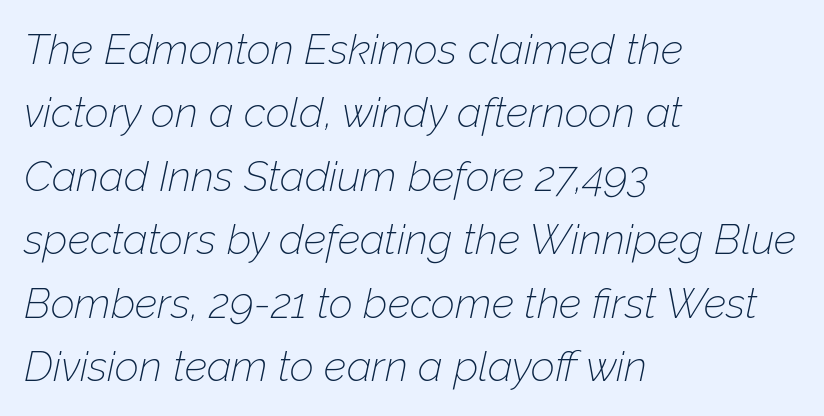
A classic flush-left, rag-right setting is used for this passage. Evenly set lines give the paragraph a standard silhouette. The axis of the letterforms is tilted away from vertical. Think of a printed novel: that variable character pitch is what you see here.
